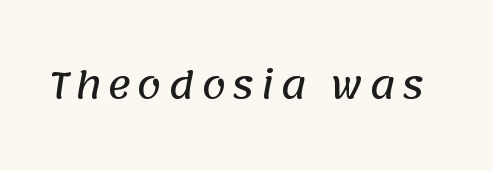
Q: Is the typeface a serif or a sans-serif typeface? A: Sans-serif.
Q: Is the text underlined? A: No.
Q: Width (condensed, normal, or wide)? A: Normal.
Q: Stroke contrast? A: Low.
Q: x-height? A: Large.
Q: Monospaced? A: No.
